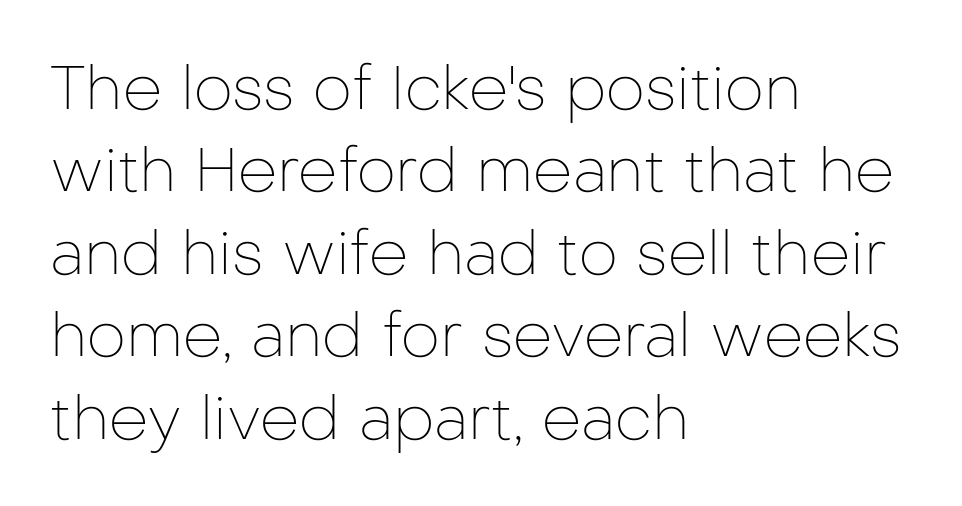
Q: Is the text bold? A: No.
Q: Is the text italic (slanted)? A: No, it is upright.
Q: Is the typeface a serif or a sans-serif typeface? A: Sans-serif.
Q: Is the text underlined? A: No.
Q: How is the paragraph aligned? A: Left-aligned.
Q: Is the spacing between letters normal or unusually wide? A: Normal.
Q: Is the spacing between lines tight, normal or loose? A: Normal.
Q: Width (condensed, normal, or wide)? A: Normal.
Q: Stroke contrast? A: Low.
Q: x-height? A: Medium.
Q: Monospaced? A: No.
